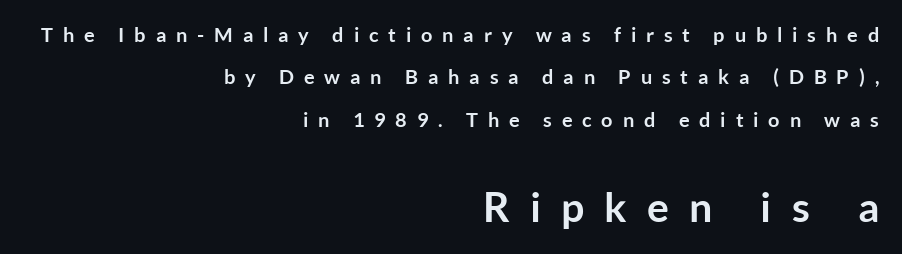
The image shows 41 px semibold sans-serif type, upright; set right-aligned, loose line spacing (2.12x), unusually wide letter spacing (+0.49 em), not underlined; the second (bottom) block is 2.05x larger; low stroke contrast and a medium x-height.
